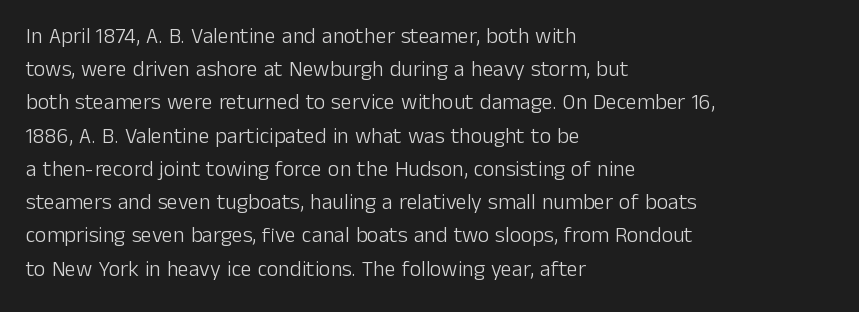
Q: Is the text bold? A: No.
Q: Is the text italic (slanted)? A: No, it is upright.
Q: Is the text underlined? A: No.
Q: How is the paragraph aligned? A: Left-aligned.
Q: Is the spacing between letters normal or unusually wide? A: Normal.
Q: Is the spacing between lines tight, normal or loose? A: Normal.
